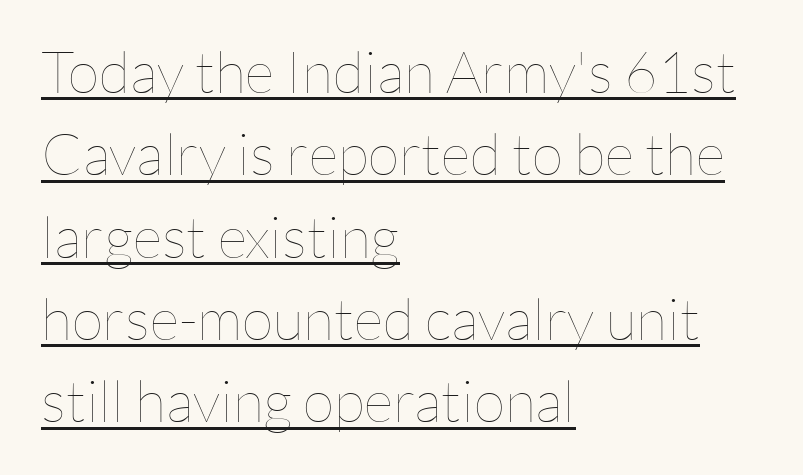
{"italic": "no", "bold": "no", "weight": "thin", "width": "normal", "stroke_contrast": "low", "x_height": "medium", "monospaced": "no", "underline": "yes", "align": "left", "line_spacing": "normal", "line_spacing_ratio": 1.42, "letter_spacing": "normal", "letter_spacing_em": 0.0, "glyph_px": 58}
